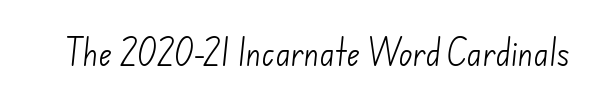
Q: Is the text bold? A: No.
Q: Is the typeface a serif or a sans-serif typeface? A: Sans-serif.
Q: Is the text underlined? A: No.
Q: Is the spacing between letters normal or unusually wide? A: Normal.
Q: Width (condensed, normal, or wide)? A: Normal.
Q: Stroke contrast? A: Low.
Q: x-height? A: Small.
Q: Monospaced? A: No.
